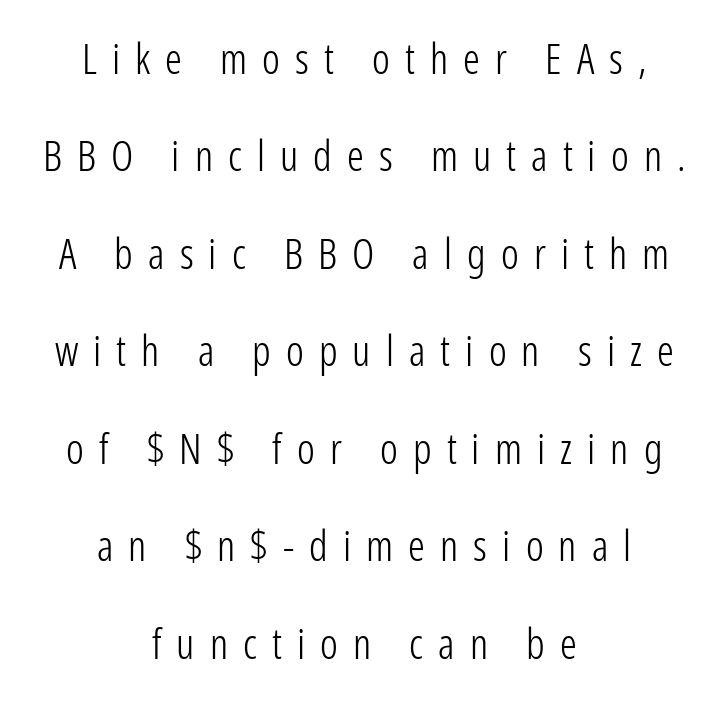
Q: Is the text bold? A: No.
Q: Is the text italic (slanted)? A: No, it is upright.
Q: Is the typeface a serif or a sans-serif typeface? A: Sans-serif.
Q: Is the text underlined? A: No.
Q: How is the paragraph aligned? A: Centered.
Q: Is the spacing between letters normal or unusually wide? A: Unusually wide.
Q: Is the spacing between lines tight, normal or loose? A: Loose.
Q: Width (condensed, normal, or wide)? A: Condensed.
Q: Stroke contrast? A: Low.
Q: x-height? A: Medium.
Q: Monospaced? A: No.
